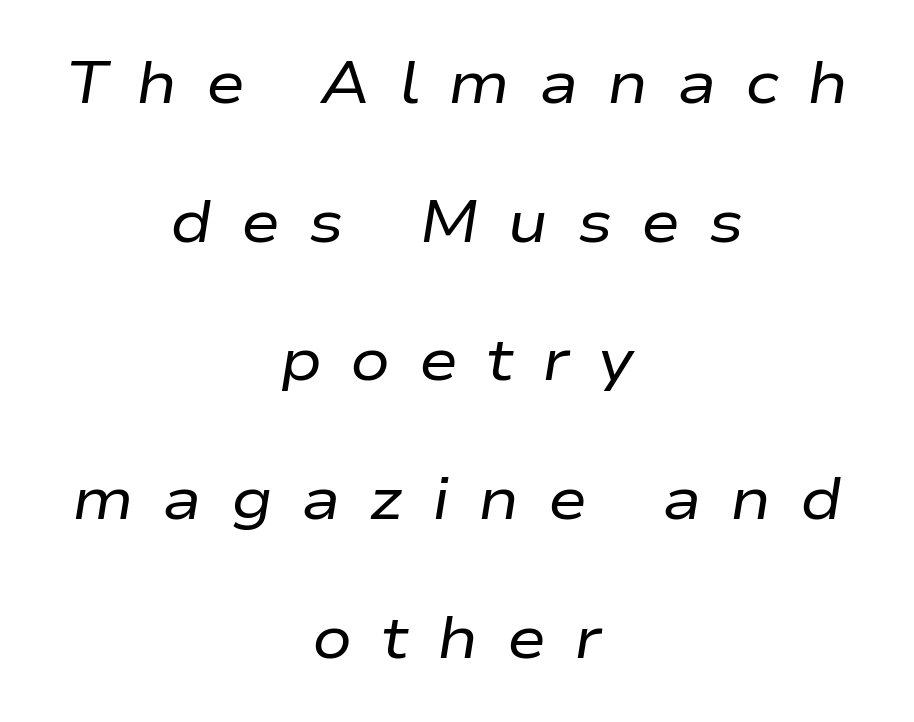
The image shows 59 px regular-weight, wide type, italic (leaning right); set centered, loose line spacing (2.35x), unusually wide letter spacing (+0.48 em), not underlined; low stroke contrast and a medium x-height.
